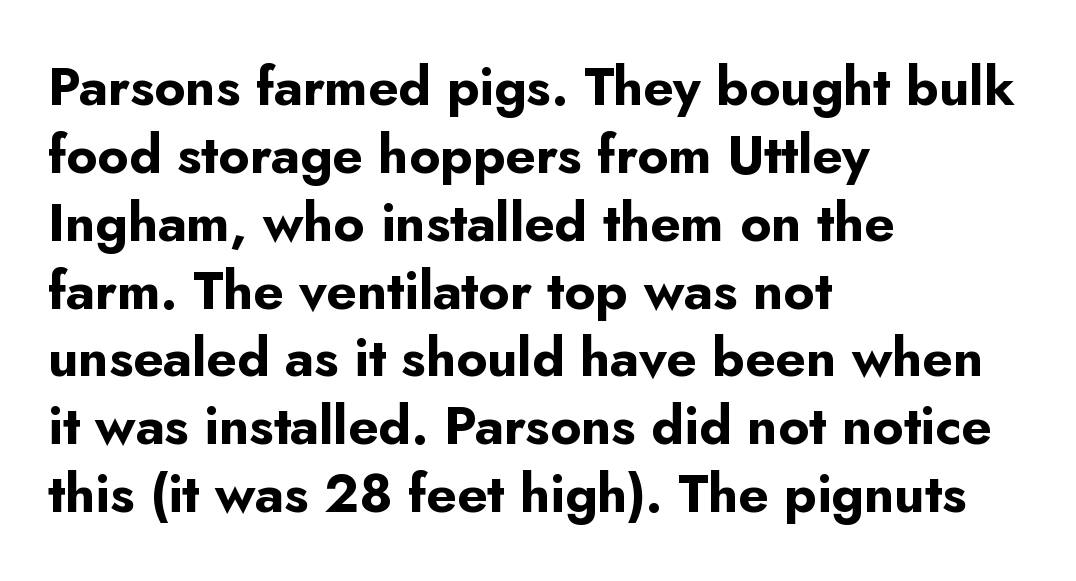
Q: Is the text bold? A: Yes.
Q: Is the text italic (slanted)? A: No, it is upright.
Q: Is the typeface a serif or a sans-serif typeface? A: Sans-serif.
Q: Is the text underlined? A: No.
Q: How is the paragraph aligned? A: Left-aligned.
Q: Is the spacing between letters normal or unusually wide? A: Normal.
Q: Is the spacing between lines tight, normal or loose? A: Normal.
Q: Width (condensed, normal, or wide)? A: Normal.
Q: Stroke contrast? A: Low.
Q: x-height? A: Small.
Q: Monospaced? A: No.
